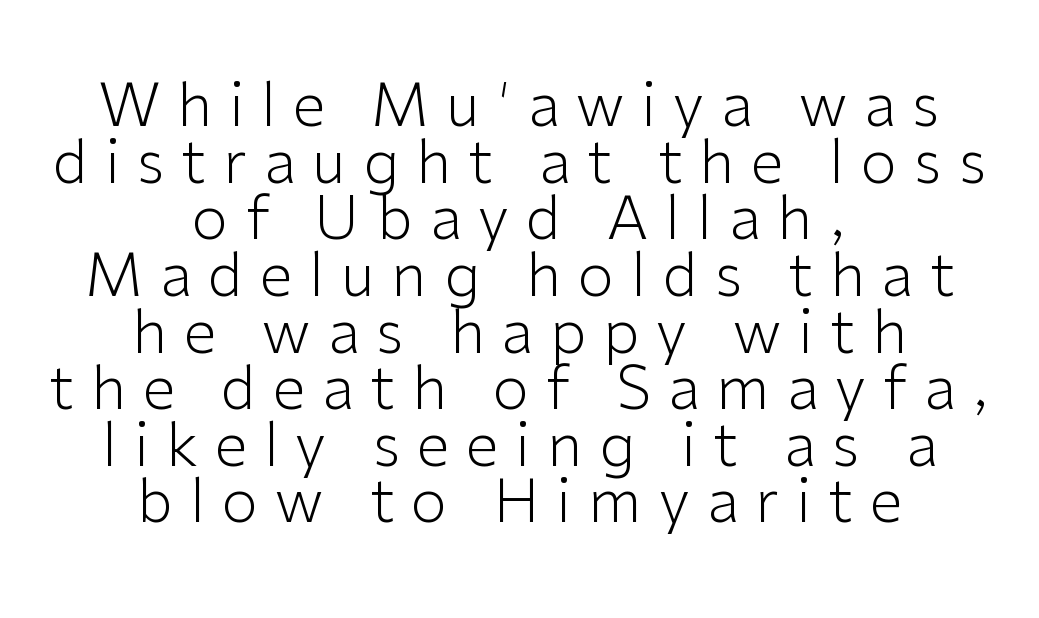
The image shows 59 px light sans-serif type, upright; set centered, tight line spacing (0.96x), unusually wide letter spacing (+0.29 em), not underlined; low stroke contrast and a medium x-height.
